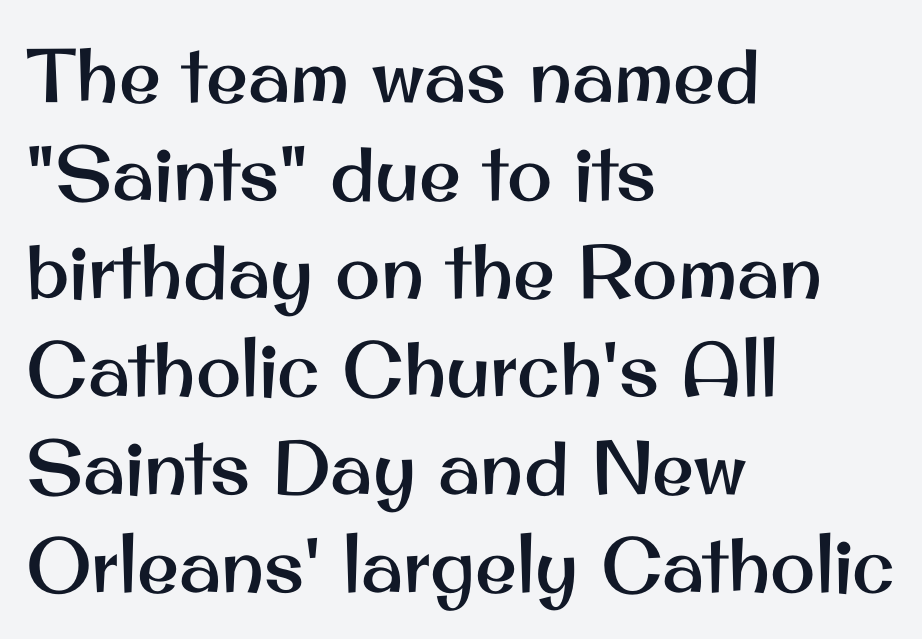
The image shows 76 px sans-serif type, upright; set left-aligned, normal line spacing (1.29x), normal letter spacing, not underlined; medium stroke contrast and a small x-height.
